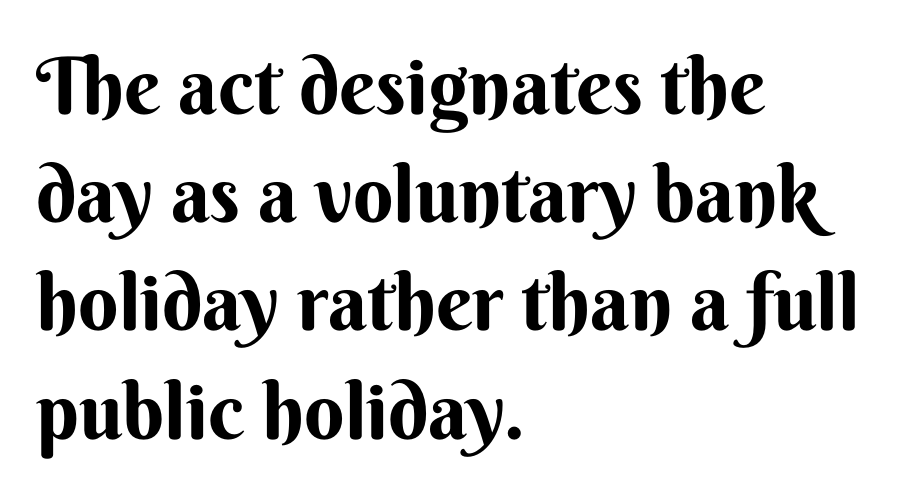
The image shows 79 px bold sans-serif type, upright; set left-aligned, normal line spacing (1.37x), normal letter spacing, not underlined; medium stroke contrast and a small x-height.
